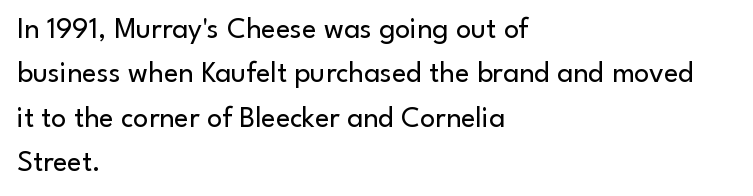
{"serif": "no", "italic": "no", "bold": "no", "weight": "regular", "width": "normal", "stroke_contrast": "low", "x_height": "small", "monospaced": "no", "underline": "no", "align": "left", "line_spacing": "normal", "line_spacing_ratio": 1.48, "letter_spacing": "normal", "letter_spacing_em": 0.0, "glyph_px": 30}
